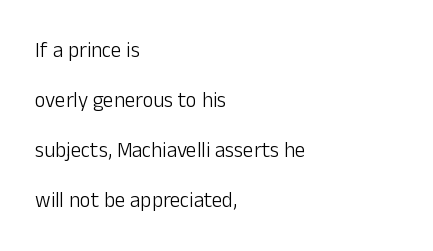
{"italic": "no", "bold": "no", "underline": "no", "align": "left", "line_spacing": "loose", "line_spacing_ratio": 2.38, "letter_spacing": "normal", "letter_spacing_em": 0.0, "glyph_px": 21}
